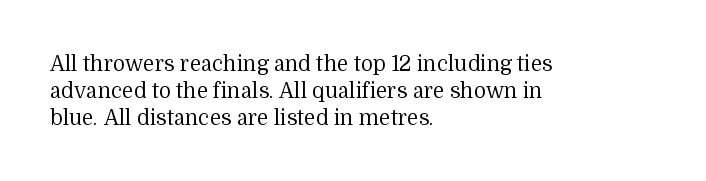
{"italic": "no", "bold": "no", "underline": "no", "align": "left", "line_spacing": "normal", "line_spacing_ratio": 1.29, "letter_spacing": "normal", "letter_spacing_em": 0.0, "glyph_px": 21}
